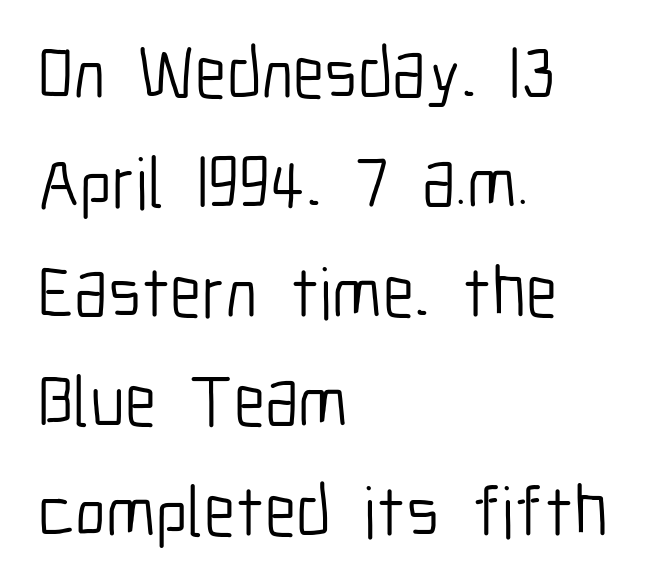
{"serif": "no", "italic": "no", "bold": "no", "weight": "light", "width": "condensed", "stroke_contrast": "low", "x_height": "medium", "monospaced": "no", "underline": "no", "align": "left", "line_spacing": "normal", "line_spacing_ratio": 1.52, "letter_spacing": "normal", "letter_spacing_em": 0.0, "glyph_px": 72}
